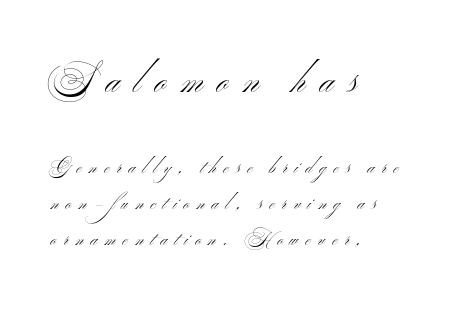
Substantial extra tracking has been applied to these lines. The designer gave the opening block more size than the closing block. Are there feet on the stems? There aren't — it's a sans. A great deal of white space separates one row of letters from the next.
